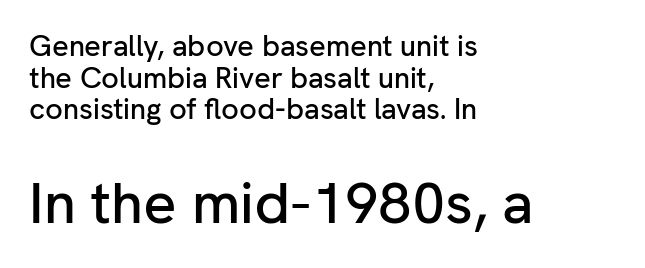
Q: Is the text italic (slanted)? A: No, it is upright.
Q: Is the typeface a serif or a sans-serif typeface? A: Sans-serif.
Q: Is the text underlined? A: No.
Q: How is the paragraph aligned? A: Left-aligned.
Q: Is the spacing between letters normal or unusually wide? A: Normal.
Q: Is the spacing between lines tight, normal or loose? A: Tight.
Q: Which block of text is set in a larger size, the first (top) or the second (bottom)? A: The second (bottom) one.
Q: Width (condensed, normal, or wide)? A: Normal.
Q: Stroke contrast? A: Low.
Q: x-height? A: Medium.
Q: Monospaced? A: No.
